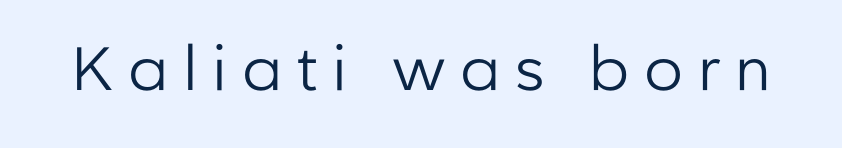
The image shows 61 px regular-weight sans-serif type, upright; set unusually wide letter spacing (+0.24 em), not underlined; low stroke contrast and a medium x-height.
